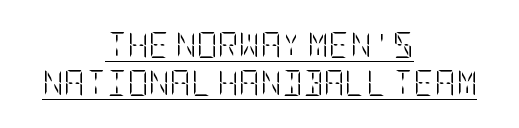
Q: Is the text bold? A: No.
Q: Is the text italic (slanted)? A: No, it is upright.
Q: Is the text underlined? A: Yes.
Q: How is the paragraph aligned? A: Centered.
Q: Is the spacing between letters normal or unusually wide? A: Normal.
Q: Is the spacing between lines tight, normal or loose? A: Normal.
